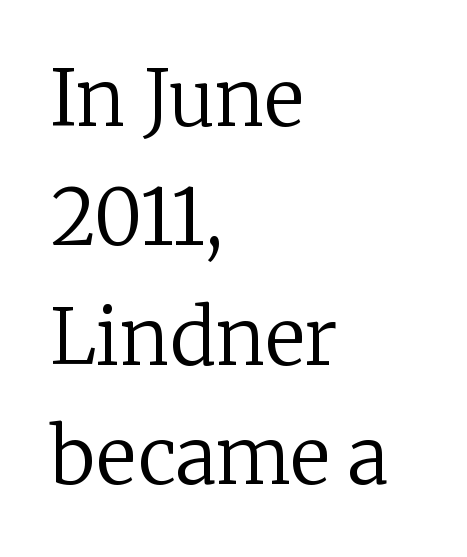
{"serif": "yes", "italic": "no", "bold": "no", "weight": "regular", "width": "normal", "stroke_contrast": "low", "x_height": "medium", "monospaced": "no", "underline": "no", "align": "left", "line_spacing": "normal", "line_spacing_ratio": 1.55, "letter_spacing": "normal", "letter_spacing_em": 0.0, "glyph_px": 77}
